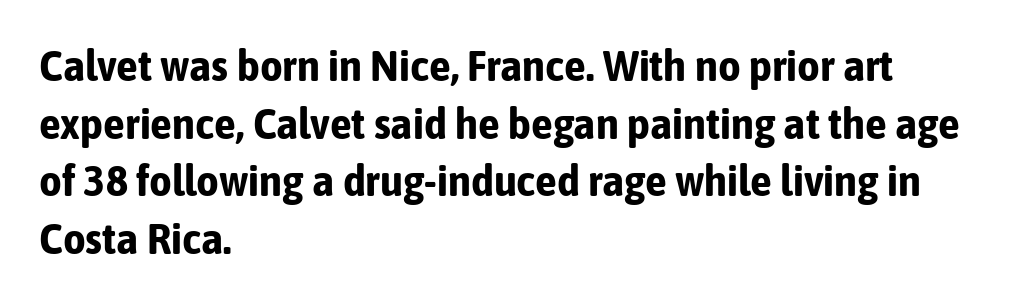
Q: Is the text bold? A: Yes.
Q: Is the text italic (slanted)? A: No, it is upright.
Q: Is the typeface a serif or a sans-serif typeface? A: Sans-serif.
Q: Is the text underlined? A: No.
Q: How is the paragraph aligned? A: Left-aligned.
Q: Is the spacing between letters normal or unusually wide? A: Normal.
Q: Is the spacing between lines tight, normal or loose? A: Normal.
Q: Width (condensed, normal, or wide)? A: Condensed.
Q: Stroke contrast? A: Low.
Q: x-height? A: Medium.
Q: Monospaced? A: No.
